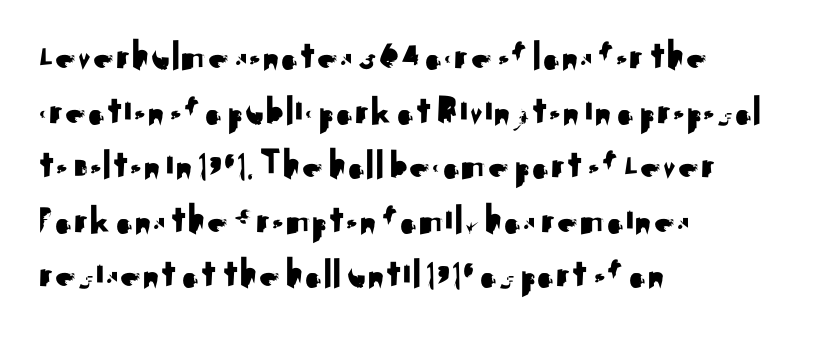
{"serif": "no", "italic": "no", "width": "normal", "stroke_contrast": "medium", "x_height": "small", "monospaced": "no", "underline": "no", "align": "left", "line_spacing": "normal", "line_spacing_ratio": 1.3, "letter_spacing": "normal", "letter_spacing_em": 0.0, "glyph_px": 42}
